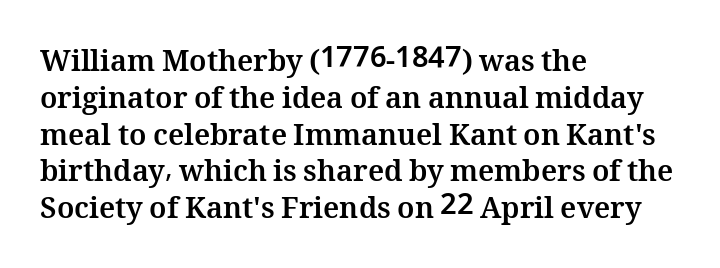
{"italic": "no", "bold": "yes", "weight": "bold", "width": "normal", "stroke_contrast": "medium", "x_height": "medium", "monospaced": "no", "underline": "no", "align": "left", "line_spacing": "normal", "line_spacing_ratio": 1.27, "letter_spacing": "normal", "letter_spacing_em": 0.0, "glyph_px": 29}
